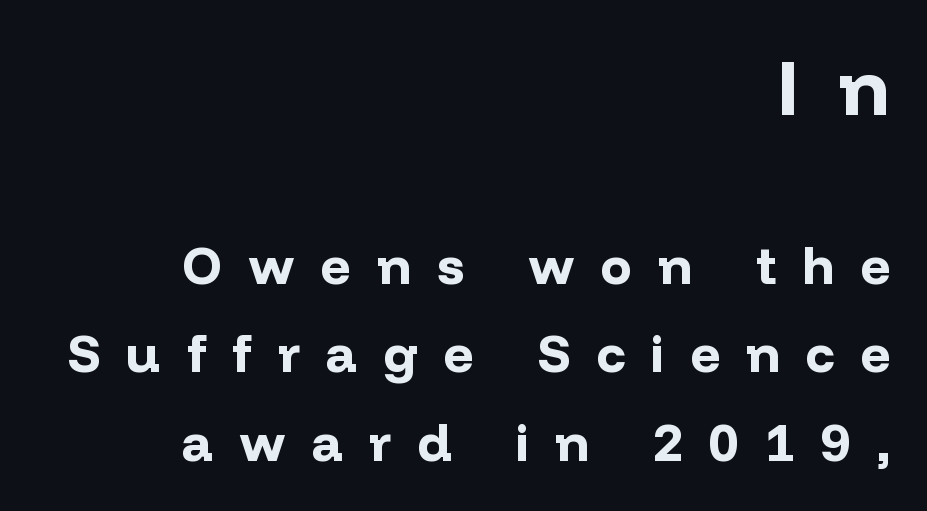
{"serif": "no", "italic": "no", "bold": "yes", "weight": "bold", "width": "normal", "stroke_contrast": "low", "x_height": "medium", "monospaced": "no", "underline": "no", "align": "right", "line_spacing": "normal", "line_spacing_ratio": 1.7, "letter_spacing": "wide", "letter_spacing_em": 0.5, "larger_block": "first", "size_ratio": 1.5, "glyph_px": 78}
